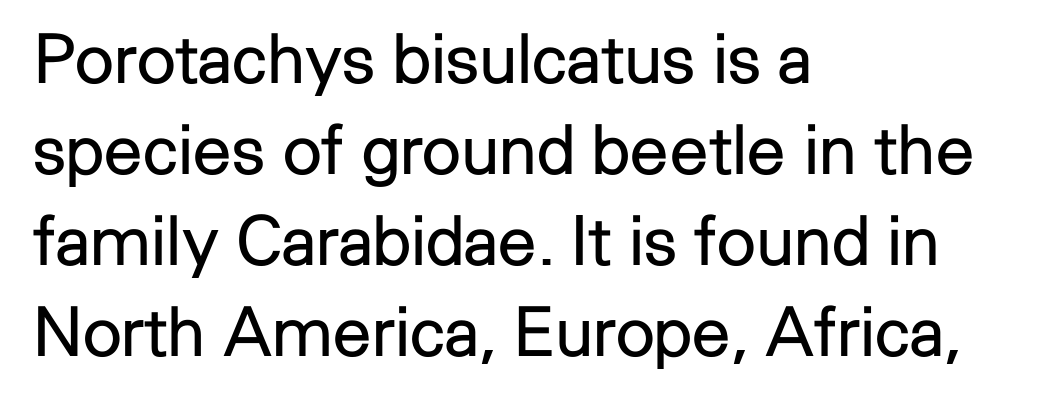
Q: Is the text bold? A: No.
Q: Is the text italic (slanted)? A: No, it is upright.
Q: Is the typeface a serif or a sans-serif typeface? A: Sans-serif.
Q: Is the text underlined? A: No.
Q: How is the paragraph aligned? A: Left-aligned.
Q: Is the spacing between letters normal or unusually wide? A: Normal.
Q: Is the spacing between lines tight, normal or loose? A: Normal.
Q: Width (condensed, normal, or wide)? A: Normal.
Q: Stroke contrast? A: Low.
Q: x-height? A: Medium.
Q: Monospaced? A: No.
